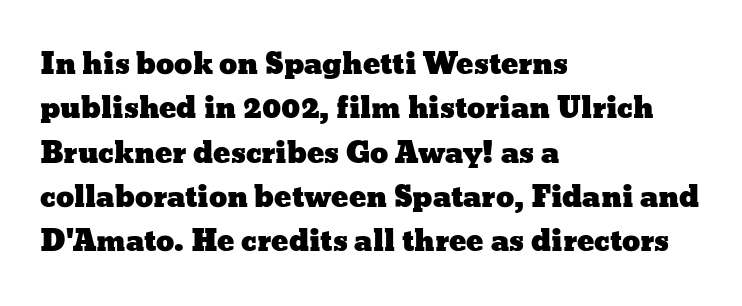
Note the varied advance widths — an 'i' is clearly narrower than an 'm'. Characters follow at the spacing the type designer built in. This sample uses an upright cut, with every glyph sitting square on the baseline. Baseline-to-baseline distance is the conventional proportion of letter height. Line starts are locked; line ends wander.
